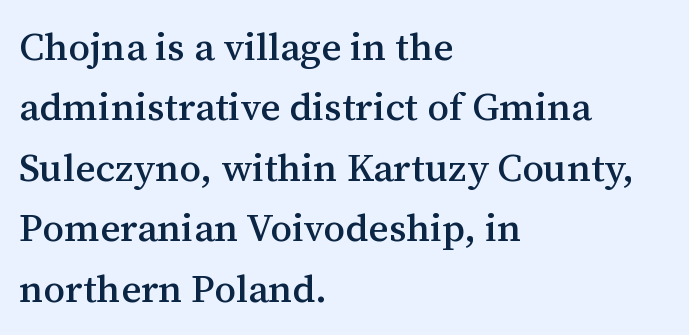
Nothing unusual about the tracking: characters are spaced as the font intends. The glyphs are unaccompanied by any horizontal stroke below them. Is the block centered? No — it sits flush against the left margin. Are there feet on the stems? There are — it's a serif. How would I describe the line gaps? Plain and ordinary.
